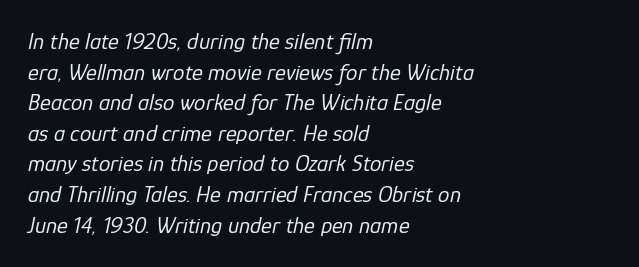
Q: Is the text bold? A: No.
Q: Is the text italic (slanted)? A: Yes, it leans right by about 12 degrees.
Q: Is the text underlined? A: No.
Q: How is the paragraph aligned? A: Left-aligned.
Q: Is the spacing between letters normal or unusually wide? A: Normal.
Q: Is the spacing between lines tight, normal or loose? A: Normal.
